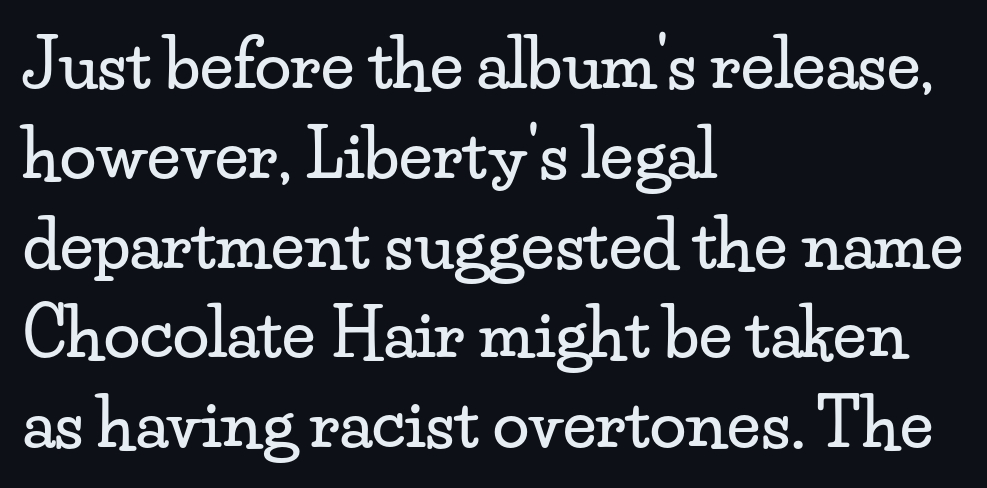
The font's upright variant was chosen for this text. The zone under the glyphs is completely vacant. Students, note that the glyphs here touch the page at normal intervals. The typeface chosen for these lines features serifs.
